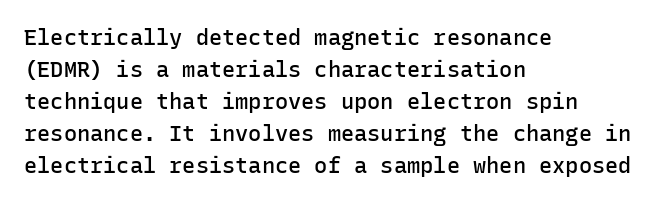
A typesetter would mark this as roman, not italic. If you drew a ruler down the left edge, every line would touch it. Look at the tracking — it's just the regular setting, nothing added. Regular leading.
